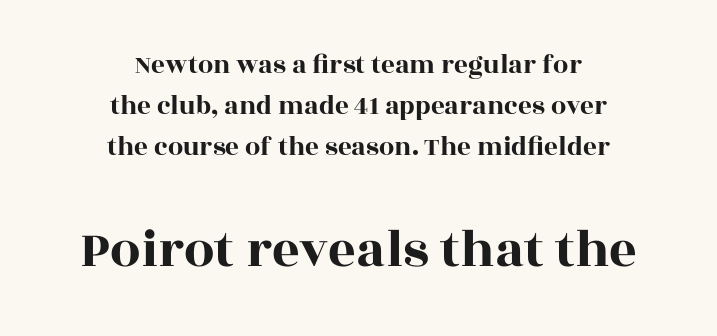
The image shows 54 px wide serif type, upright; set centered, normal line spacing (1.52x), normal letter spacing, not underlined; the second (bottom) block is 2.0x larger; a large x-height.
